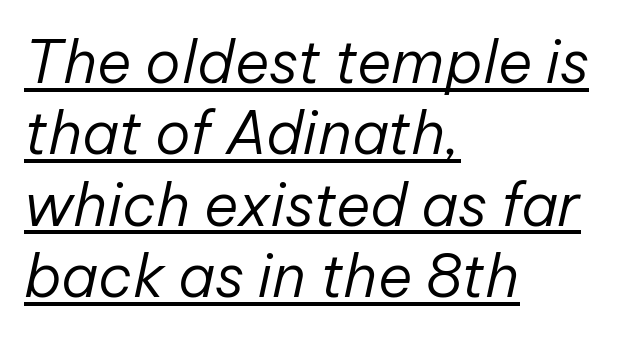
The image shows 59 px regular-weight type, italic (leaning right); set left-aligned, line spacing 1.21x, normal letter spacing, underlined; low stroke contrast and a medium x-height.
